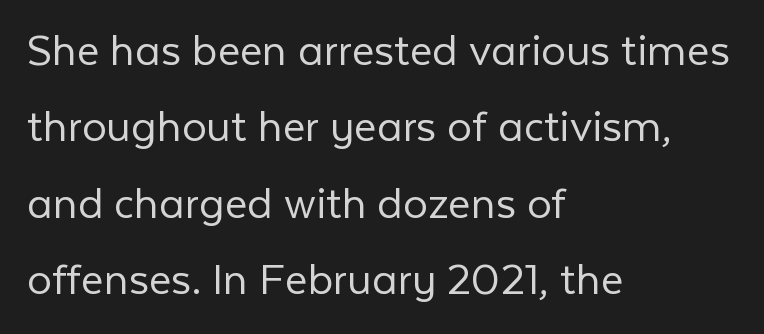
The image shows 49 px light sans-serif type, upright; set left-aligned, normal line spacing (1.56x), normal letter spacing, not underlined; low stroke contrast and a medium x-height.
